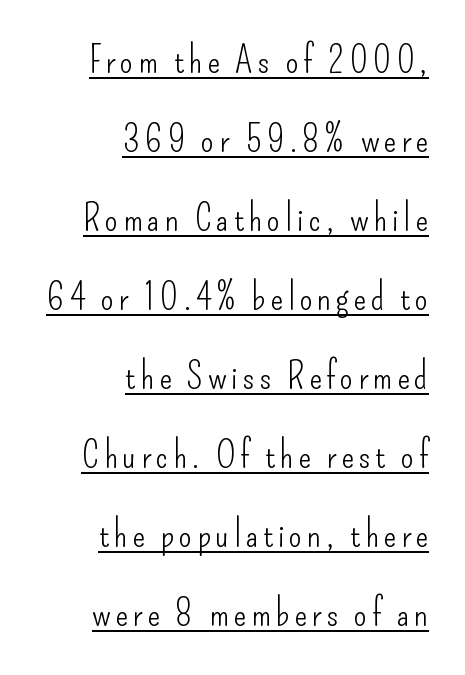
The image shows 38 px light, condensed sans-serif type, upright; set right-aligned, loose line spacing (2.08x), underlined; low stroke contrast and a small x-height.
